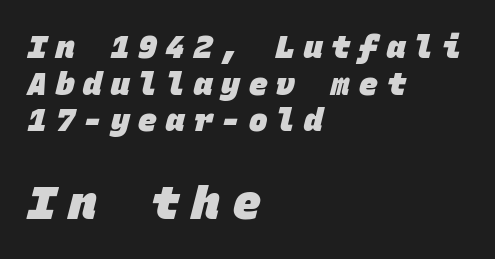
In this sample the second text group is rendered at the bigger scale. Spacing verdict: monospaced, one width for all characters. As a designer I'd log this as weight 700, bold. The passage is arranged the way most books set body copy — flush left. Beneath every word, the page is bare. The rendering shows plain stroke endings on the letterforms — a sans-serif design.
